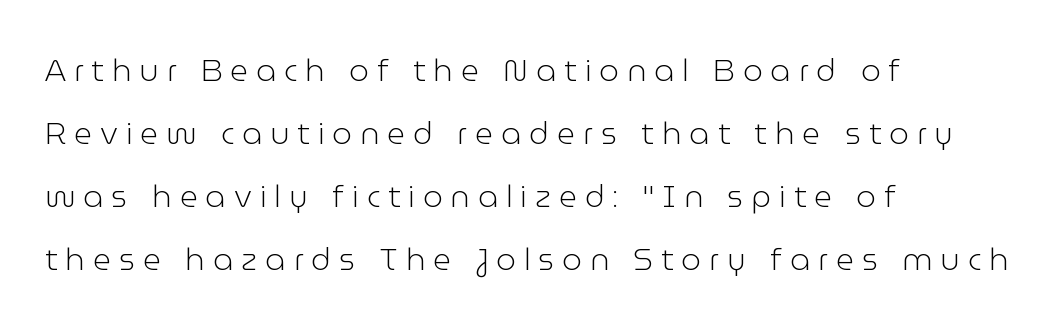
{"serif": "no", "italic": "no", "bold": "no", "weight": "light", "width": "normal", "stroke_contrast": "low", "x_height": "medium", "monospaced": "no", "underline": "no", "align": "left", "line_spacing": "loose", "line_spacing_ratio": 2.03, "letter_spacing": "wide", "letter_spacing_em": 0.26, "glyph_px": 31}
